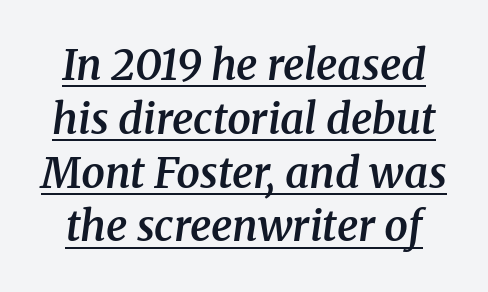
The image shows 42 px semibold serif type, italic (leaning right); set normal line spacing (1.28x), normal letter spacing, underlined; medium stroke contrast and a medium x-height.
